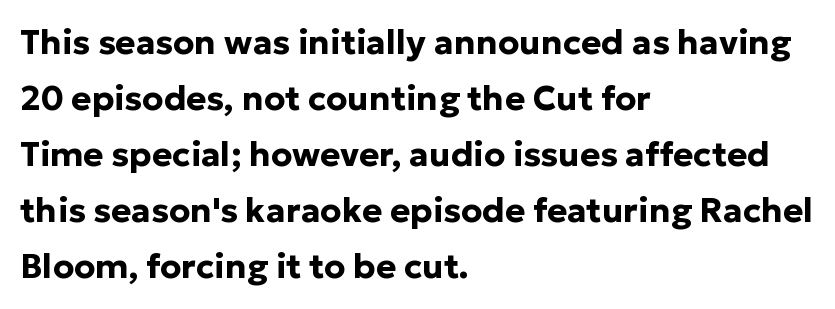
The image shows 34 px bold sans-serif type, upright; set left-aligned, normal line spacing (1.65x), normal letter spacing, not underlined; low stroke contrast and a medium x-height.
